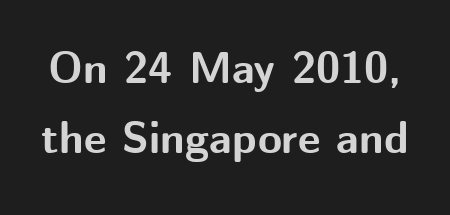
These lines keep a tight, regular rhythm from letter to letter. If you drew a line through each stem, it would be perfectly vertical. Interline gaps are of average width in this sample. In terms of letterform style, serifs are entirely absent. The strokes are fattened all the way to bold.
